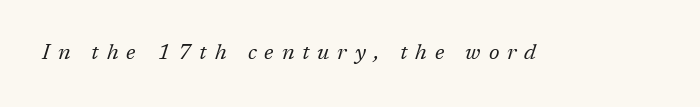
The image shows 22 px text type, italic (leaning right); set unusually wide letter spacing (+0.36 em), not underlined.
